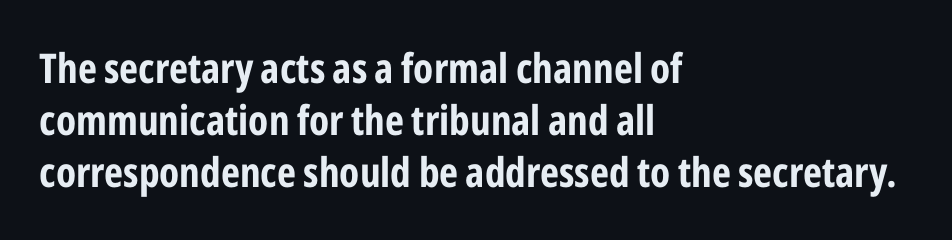
Q: Is the text bold? A: Yes.
Q: Is the text italic (slanted)? A: No, it is upright.
Q: Is the typeface a serif or a sans-serif typeface? A: Sans-serif.
Q: Is the text underlined? A: No.
Q: How is the paragraph aligned? A: Left-aligned.
Q: Is the spacing between letters normal or unusually wide? A: Normal.
Q: Is the spacing between lines tight, normal or loose? A: Normal.
Q: Width (condensed, normal, or wide)? A: Condensed.
Q: Stroke contrast? A: Low.
Q: x-height? A: Medium.
Q: Monospaced? A: No.
